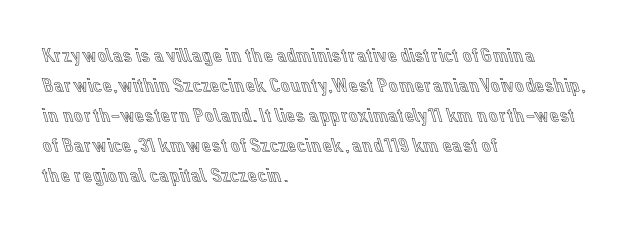
The image shows 21 px text type; set left-aligned, normal line spacing (1.43x), normal letter spacing, not underlined.
